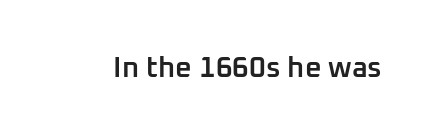
The baseline area is clear. Characters follow at the spacing the type designer built in. The passage shown is semibold, sitting just below true bold. Character widths vary here, with narrow letters taking less room than wide ones. Observe the absence of serifs on each vertical stroke in this sample.
